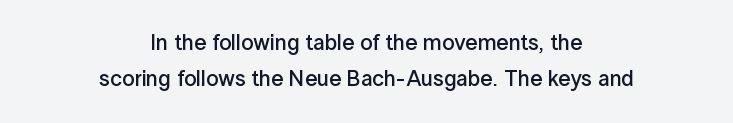
Normally led — the rows are evenly, conventionally spaced. Nobody drew a line under any word here. The sample has been set in demibold, a notch under bold. A centered setting, common on invitations and titles, is used for this passage.
